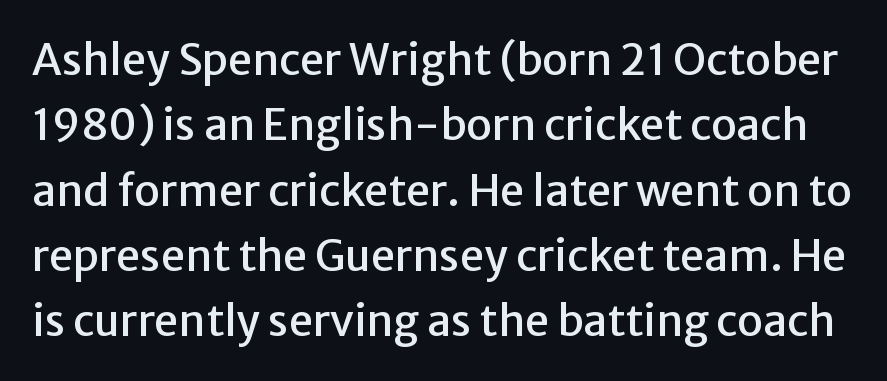
The baseline area is clear. Are there feet on the stems? There aren't — it's a sans. Quick note: interline space is typical. You could call the tracking neutral — neither tight nor loose. Character widths vary here, with narrow letters taking less room than wide ones. Upright lettering throughout.
